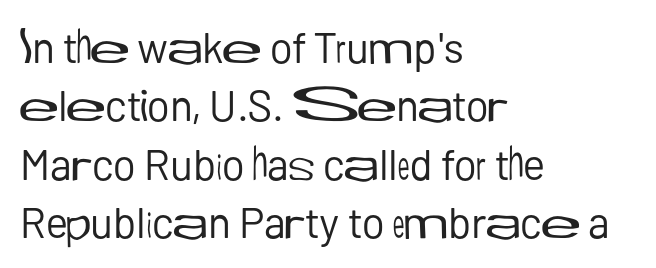
{"serif": "no", "italic": "no", "bold": "no", "weight": "regular", "width": "normal", "stroke_contrast": "low", "x_height": "medium", "monospaced": "no", "underline": "no", "align": "left", "line_spacing": "normal", "line_spacing_ratio": 1.36, "letter_spacing": "normal", "letter_spacing_em": 0.0, "glyph_px": 43}
